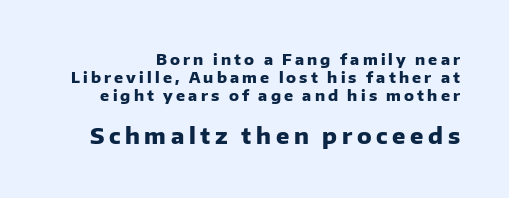
Designer's note — italics off, roman on. The composition opens small and finishes big. The line texture is sparse and dotted thanks to wide tracking. Beneath every word, the page is bare. Students, this is bold: see how much ink each stroke carries.
